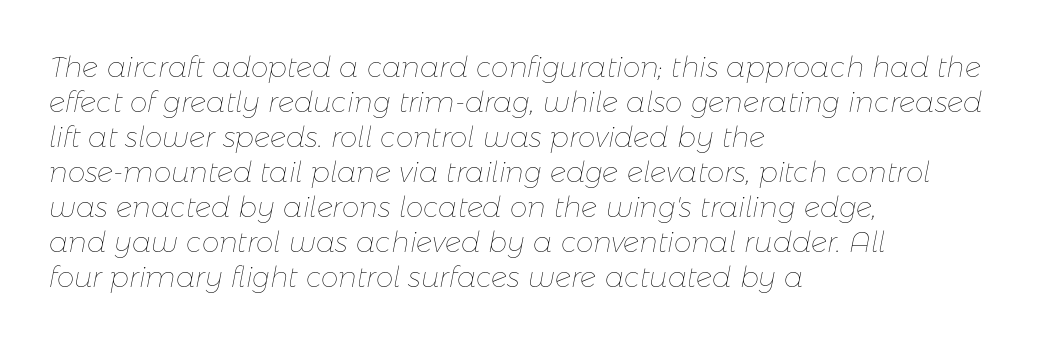
{"italic": "yes", "lean": "right", "slant_degrees": 11, "bold": "no", "weight": "thin", "width": "normal", "stroke_contrast": "low", "x_height": "medium", "monospaced": "no", "underline": "no", "align": "left", "line_spacing": "normal", "line_spacing_ratio": 1.25, "letter_spacing": "normal", "letter_spacing_em": 0.0, "glyph_px": 28}
